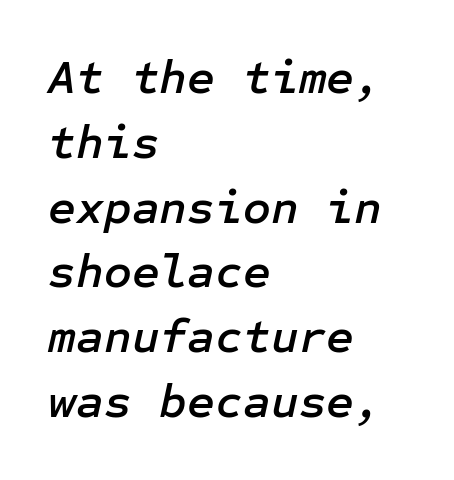
The image shows 48 px text type, italic (leaning right); set left-aligned, normal line spacing (1.35x), normal letter spacing, not underlined; low stroke contrast and a medium x-height.
